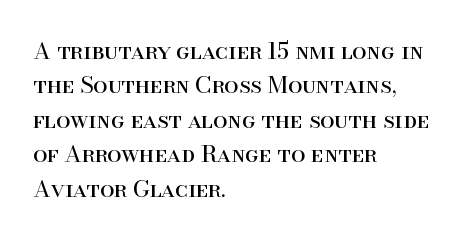
The image shows 23 px text type, upright; set left-aligned, normal line spacing (1.5x), normal letter spacing, not underlined.
